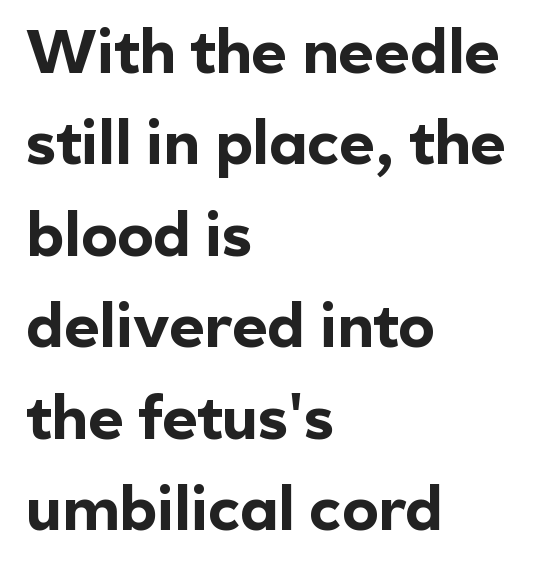
{"serif": "no", "italic": "no", "bold": "yes", "weight": "bold", "width": "normal", "x_height": "medium", "monospaced": "no", "underline": "no", "align": "left", "line_spacing": "normal", "line_spacing_ratio": 1.5, "letter_spacing": "normal", "letter_spacing_em": 0.0, "glyph_px": 61}
